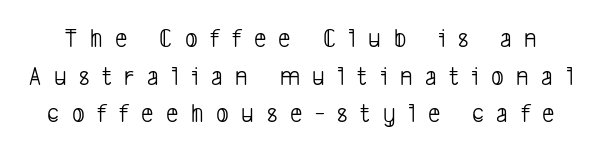
Q: Is the text bold? A: No.
Q: Is the text underlined? A: No.
Q: Is the spacing between letters normal or unusually wide? A: Unusually wide.
Q: Is the spacing between lines tight, normal or loose? A: Normal.
